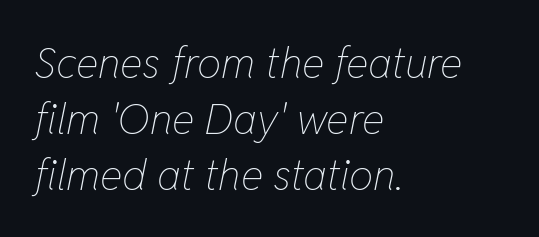
{"italic": "yes", "lean": "right", "slant_degrees": 11, "bold": "no", "weight": "thin", "width": "condensed", "stroke_contrast": "low", "x_height": "medium", "monospaced": "no", "underline": "no", "align": "left", "line_spacing": "normal", "line_spacing_ratio": 1.3, "letter_spacing": "normal", "letter_spacing_em": 0.0, "glyph_px": 43}
